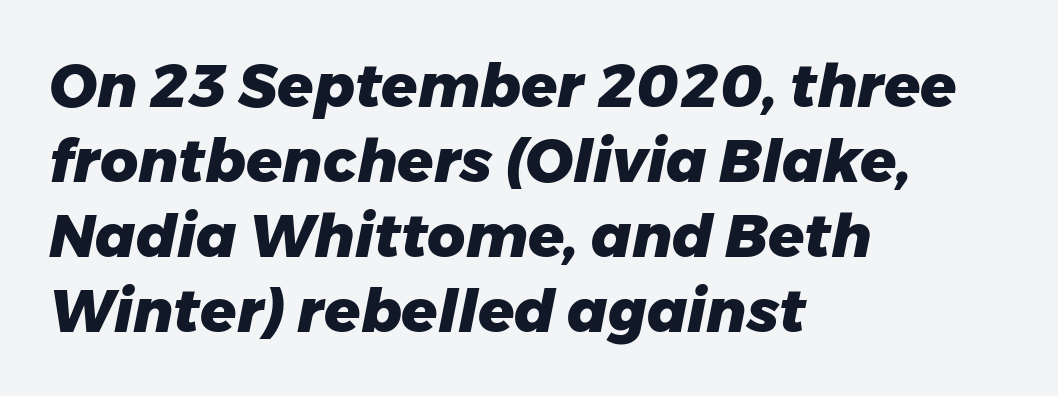
{"italic": "yes", "lean": "right", "slant_degrees": 11, "bold": "yes", "weight": "heavy", "width": "normal", "stroke_contrast": "low", "x_height": "medium", "monospaced": "no", "underline": "no", "align": "left", "line_spacing": "normal", "line_spacing_ratio": 1.27, "letter_spacing": "normal", "letter_spacing_em": 0.0, "glyph_px": 59}
